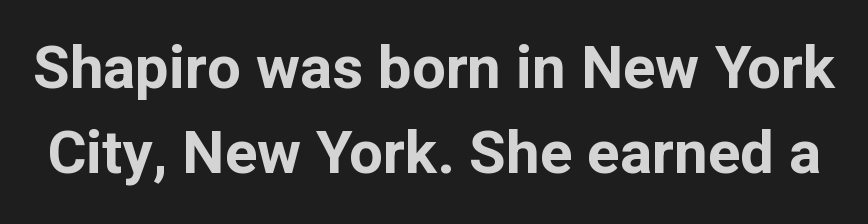
Q: Is the text bold? A: Yes.
Q: Is the text italic (slanted)? A: No, it is upright.
Q: Is the typeface a serif or a sans-serif typeface? A: Sans-serif.
Q: Is the text underlined? A: No.
Q: Is the spacing between letters normal or unusually wide? A: Normal.
Q: Is the spacing between lines tight, normal or loose? A: Normal.
Q: Width (condensed, normal, or wide)? A: Normal.
Q: Stroke contrast? A: Low.
Q: x-height? A: Medium.
Q: Monospaced? A: No.
